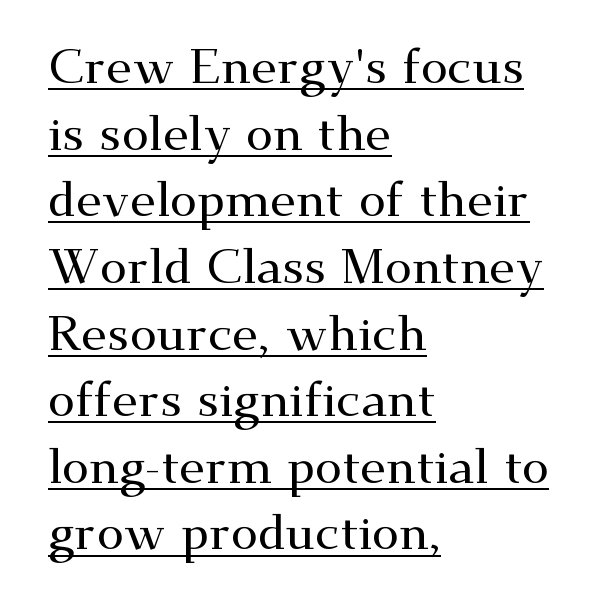
{"serif": "yes", "italic": "no", "width": "wide", "stroke_contrast": "medium", "x_height": "small", "monospaced": "no", "underline": "yes", "align": "left", "line_spacing": "normal", "line_spacing_ratio": 1.36, "letter_spacing": "normal", "letter_spacing_em": 0.0, "glyph_px": 49}
